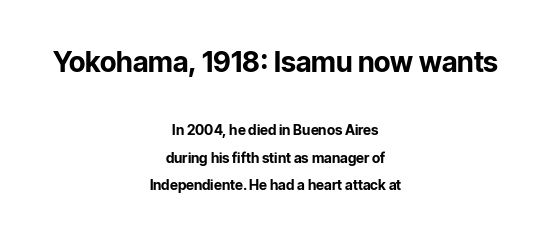
Note the varied advance widths — an 'i' is clearly narrower than an 'm'. The strip under each line holds only bare page. Rows of type keep a wide berth in the vertical direction. These lines are composed in type without serifs.
